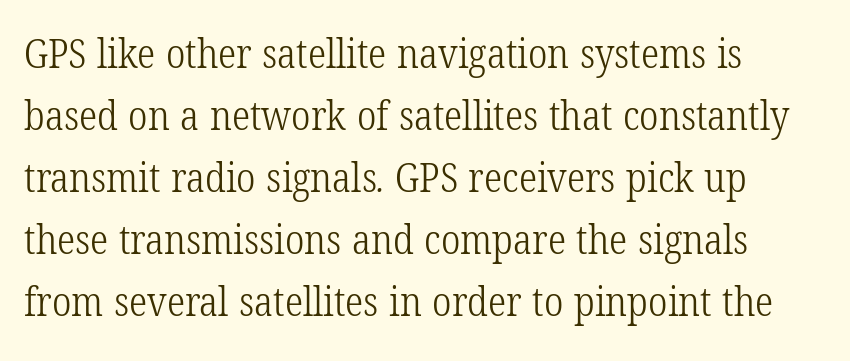
These lines are composed in type with serifs. A bare baseline throughout the passage. A typesetter would call this proportional, since set widths differ per character. This sample is left-justified, so line endings fall wherever the words run out. Heaviness? Minimal to ordinary, like unemphasized prose. Leading: standard.
